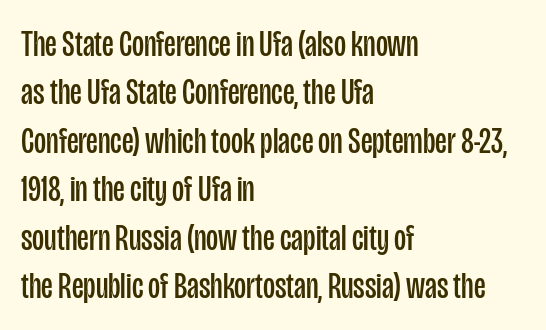
The image shows 37 px regular-weight, condensed sans-serif type, upright; set left-aligned, normal line spacing (1.31x), normal letter spacing, not underlined; low stroke contrast and a large x-height.
